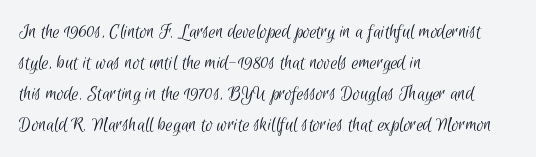
{"bold": "no", "underline": "no", "align": "left", "line_spacing": "normal", "line_spacing_ratio": 1.47, "letter_spacing": "normal", "letter_spacing_em": 0.0, "glyph_px": 21}
